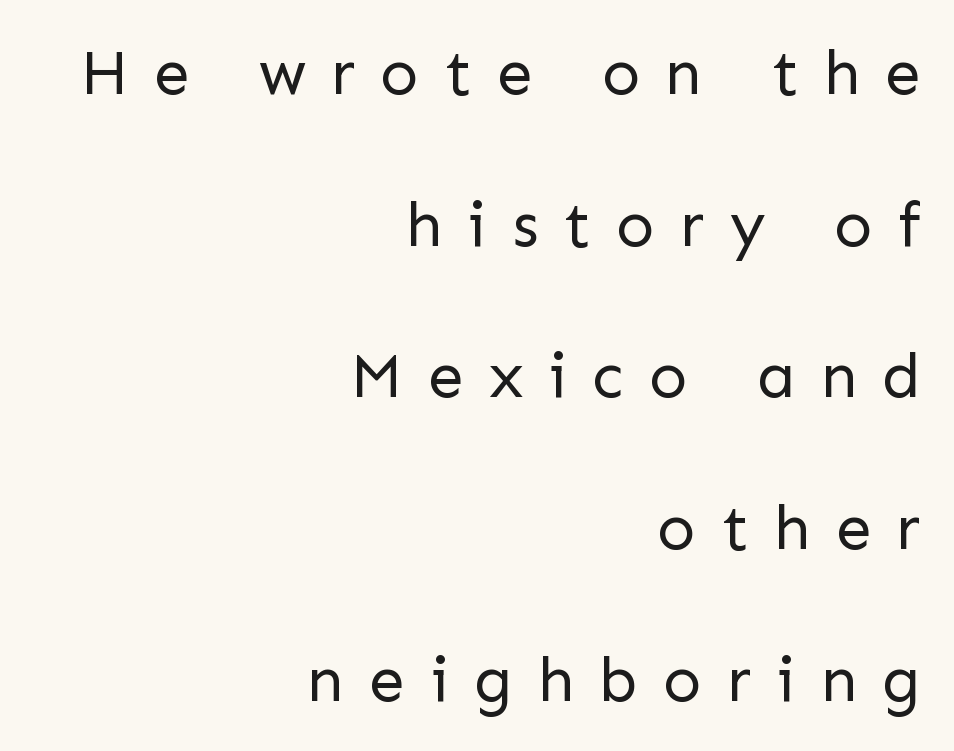
{"serif": "no", "italic": "no", "bold": "no", "weight": "regular", "width": "normal", "stroke_contrast": "low", "x_height": "medium", "monospaced": "no", "underline": "no", "align": "right", "line_spacing": "loose", "line_spacing_ratio": 2.37, "letter_spacing": "wide", "letter_spacing_em": 0.39, "glyph_px": 64}
